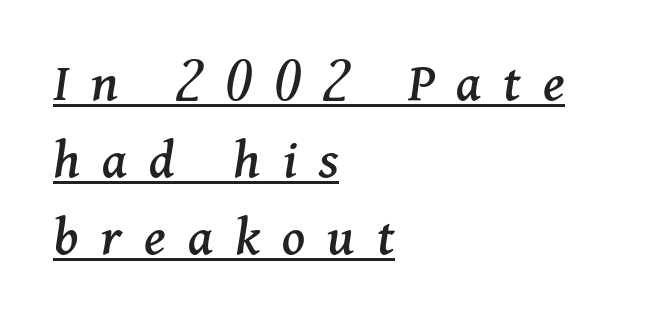
{"serif": "yes", "italic": "yes", "lean": "right", "slant_degrees": 11, "width": "normal", "stroke_contrast": "medium", "x_height": "medium", "monospaced": "no", "underline": "yes", "align": "left", "line_spacing": "normal", "line_spacing_ratio": 1.35, "letter_spacing": "wide", "letter_spacing_em": 0.39, "glyph_px": 57}
